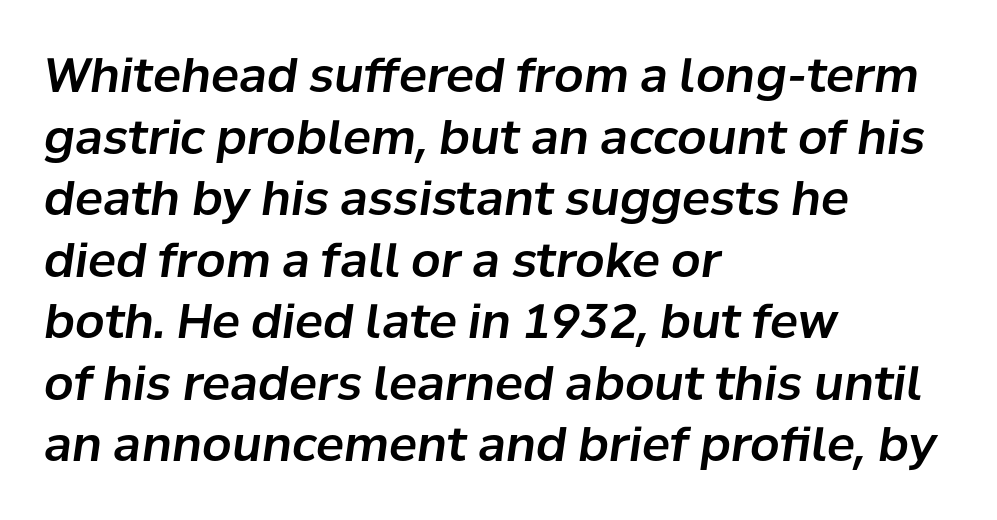
Q: Is the text italic (slanted)? A: Yes, it leans right by about 8 degrees.
Q: Is the text underlined? A: No.
Q: How is the paragraph aligned? A: Left-aligned.
Q: Is the spacing between letters normal or unusually wide? A: Normal.
Q: Is the spacing between lines tight, normal or loose? A: Normal.
Q: Width (condensed, normal, or wide)? A: Normal.
Q: Stroke contrast? A: Low.
Q: x-height? A: Medium.
Q: Monospaced? A: No.
